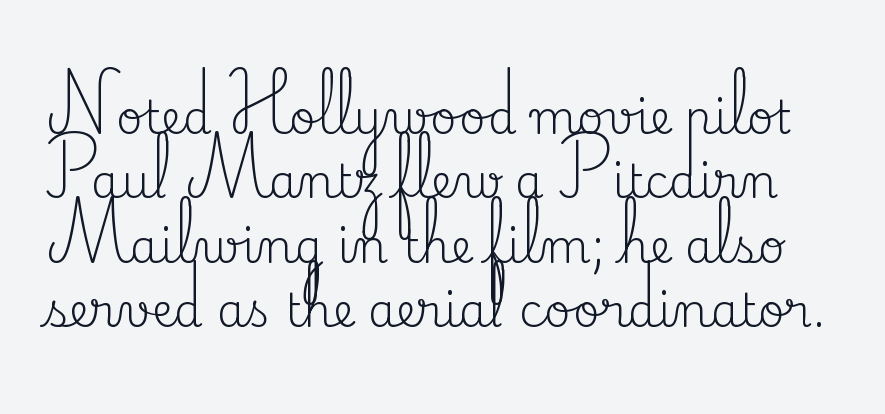
{"serif": "yes", "italic": "no", "bold": "no", "weight": "regular", "width": "normal", "stroke_contrast": "medium", "x_height": "small", "monospaced": "no", "underline": "no", "line_spacing": "normal", "line_spacing_ratio": 1.4, "letter_spacing": "normal", "letter_spacing_em": 0.0, "glyph_px": 46}
